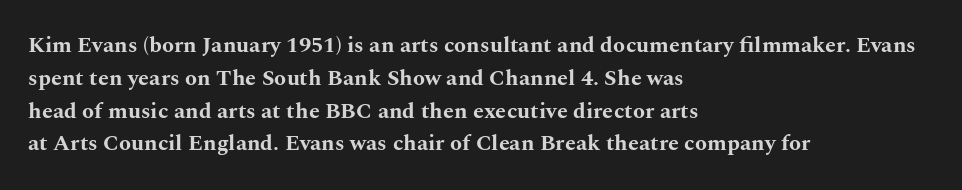
Q: Is the text bold? A: Yes.
Q: Is the text italic (slanted)? A: No, it is upright.
Q: Is the text underlined? A: No.
Q: How is the paragraph aligned? A: Left-aligned.
Q: Is the spacing between letters normal or unusually wide? A: Normal.
Q: Is the spacing between lines tight, normal or loose? A: Normal.
